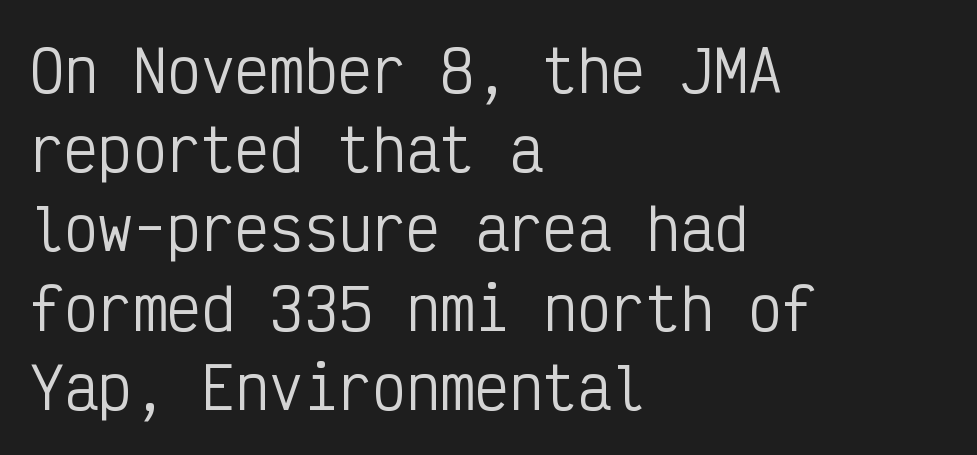
Q: Is the text bold? A: No.
Q: Is the text italic (slanted)? A: No, it is upright.
Q: Is the typeface a serif or a sans-serif typeface? A: Sans-serif.
Q: Is the text underlined? A: No.
Q: How is the paragraph aligned? A: Left-aligned.
Q: Is the spacing between letters normal or unusually wide? A: Normal.
Q: Is the spacing between lines tight, normal or loose? A: Normal.
Q: Width (condensed, normal, or wide)? A: Condensed.
Q: Stroke contrast? A: Low.
Q: x-height? A: Medium.
Q: Monospaced? A: Yes.
